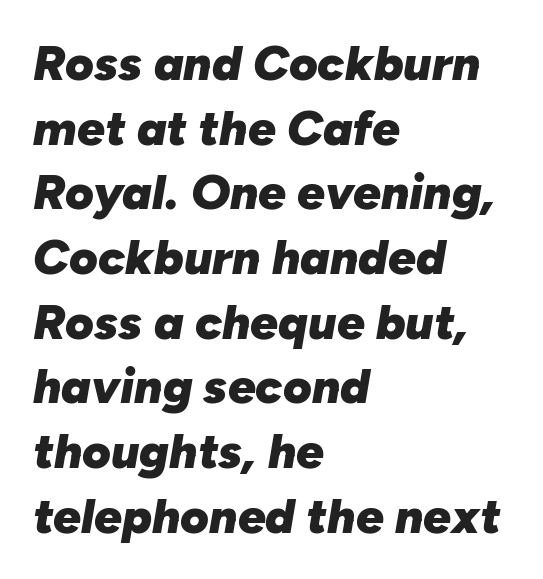
Character widths vary here, with narrow letters taking less room than wide ones. The specimen reads as italic at a glance. The rendering anchors every line to the left-hand side. Each word holds together tightly as a unit, with standard inter-letter gaps.
